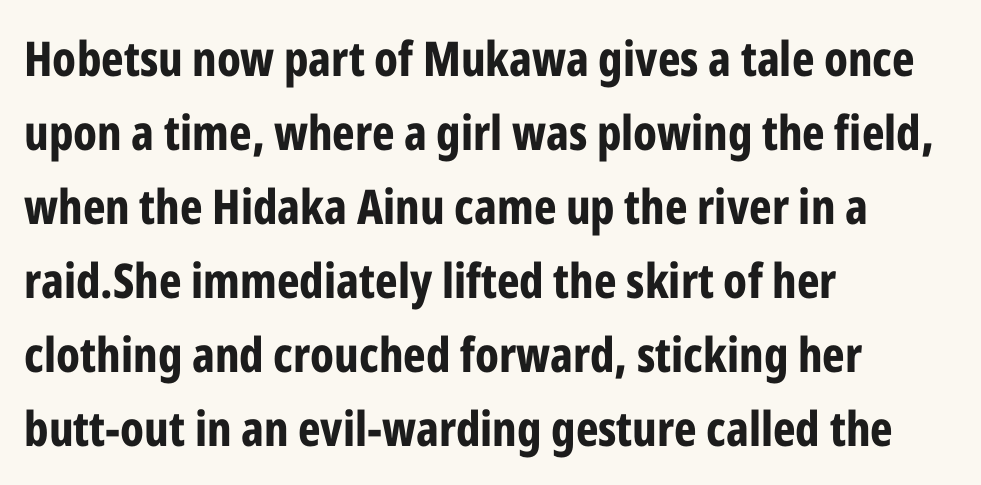
The image shows 48 px bold, condensed sans-serif type, upright; set left-aligned, normal line spacing (1.54x), normal letter spacing, not underlined; low stroke contrast and a medium x-height.
